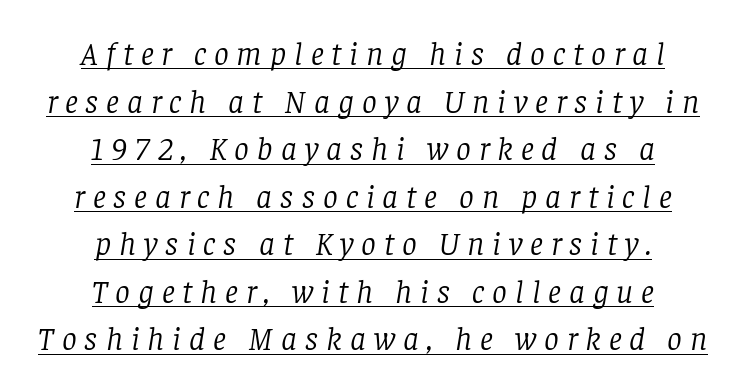
These lines are rendered in a variable-pitch font. Honestly, the row spacing looks completely unremarkable. The compositor balanced each line on the midline. Glyph-to-glyph distance is far greater than everyday printed text.
